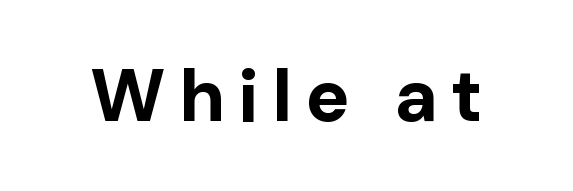
Q: Is the text bold? A: Yes.
Q: Is the text italic (slanted)? A: No, it is upright.
Q: Is the typeface a serif or a sans-serif typeface? A: Sans-serif.
Q: Is the text underlined? A: No.
Q: Width (condensed, normal, or wide)? A: Normal.
Q: Stroke contrast? A: Low.
Q: x-height? A: Medium.
Q: Monospaced? A: No.
